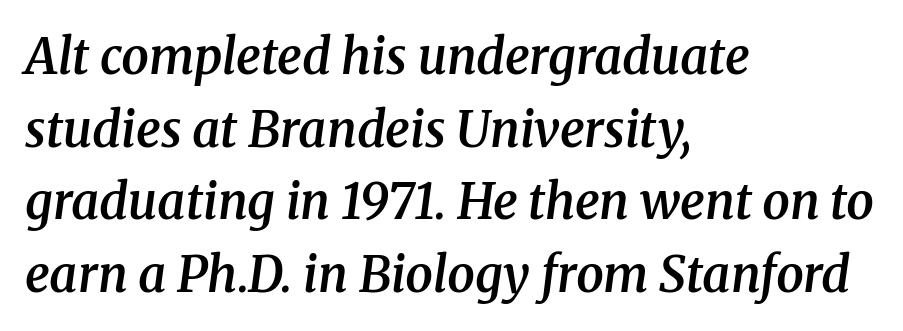
An italicized treatment has been applied to the whole sample. Clear beneath every line of the passage. In terms of letterspacing, this is plain default setting. This sample has the flowing, uneven cadence of proportional lettering. Type style note: has serifs.
